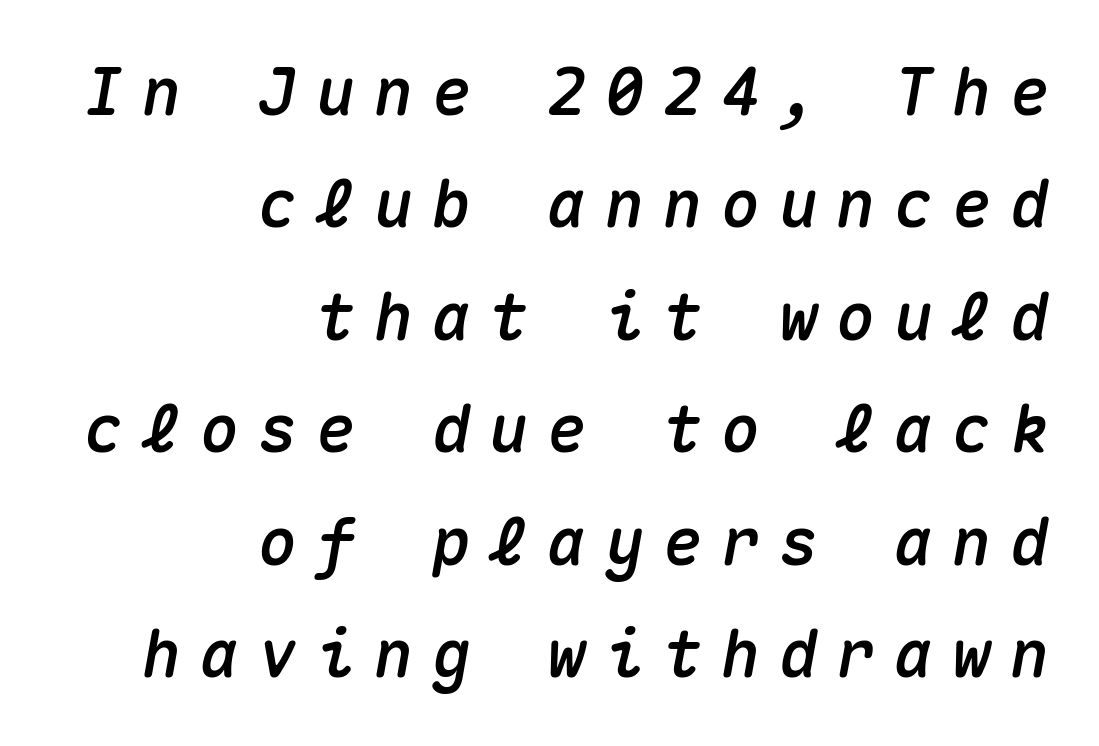
The image shows 65 px text type, italic (leaning right), monospaced; set right-aligned, line spacing 1.73x, unusually wide letter spacing (+0.29 em), not underlined; medium stroke contrast and a medium x-height.
